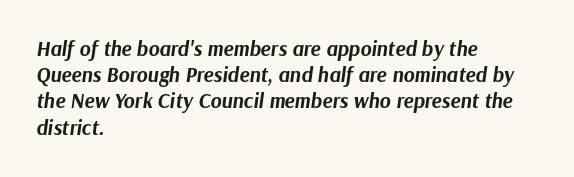
Q: Is the text bold? A: Yes.
Q: Is the text italic (slanted)? A: Yes, it leans right by about 9 degrees.
Q: Is the text underlined? A: No.
Q: How is the paragraph aligned? A: Left-aligned.
Q: Is the spacing between letters normal or unusually wide? A: Normal.
Q: Is the spacing between lines tight, normal or loose? A: Normal.
